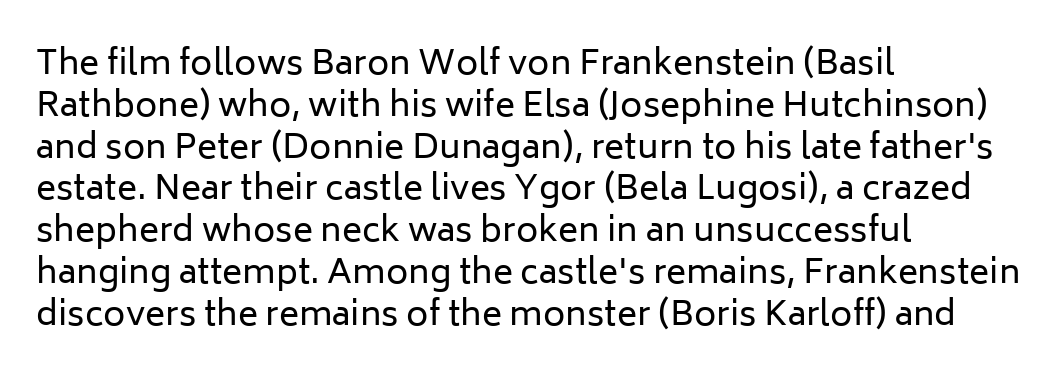
Q: Is the text bold? A: No.
Q: Is the text italic (slanted)? A: No, it is upright.
Q: Is the typeface a serif or a sans-serif typeface? A: Sans-serif.
Q: Is the text underlined? A: No.
Q: How is the paragraph aligned? A: Left-aligned.
Q: Is the spacing between letters normal or unusually wide? A: Normal.
Q: Width (condensed, normal, or wide)? A: Normal.
Q: Stroke contrast? A: Low.
Q: x-height? A: Medium.
Q: Monospaced? A: No.
